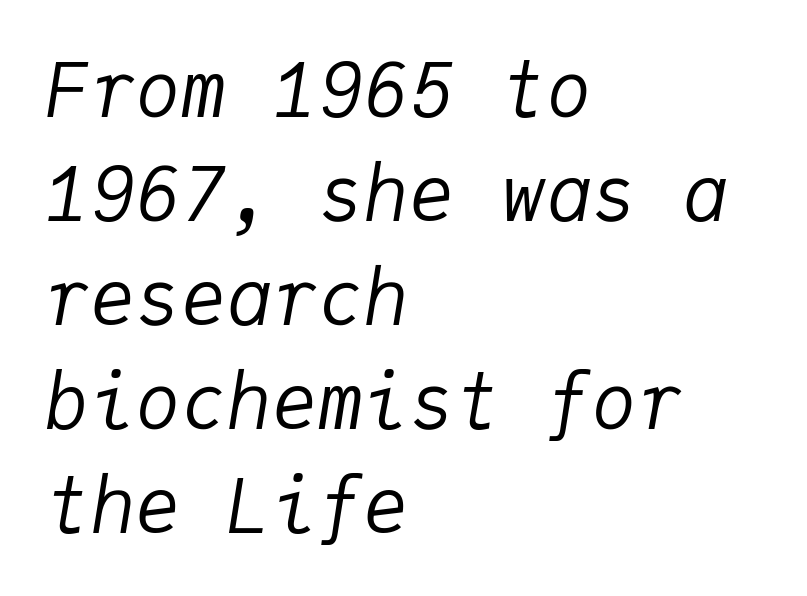
The image shows 76 px regular-weight type, italic (leaning right), monospaced; set left-aligned, normal line spacing (1.37x), normal letter spacing, not underlined; low stroke contrast and a medium x-height.
